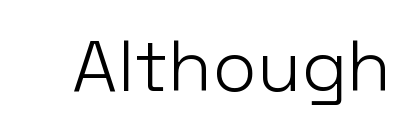
Bare-footed words on every line. Proportional: the letters do not fall into vertical columns. These lines keep a tight, regular rhythm from letter to letter. Compared with a typical body face, this is equally light or lighter still. The letters stand straight up with perfectly vertical stems.
